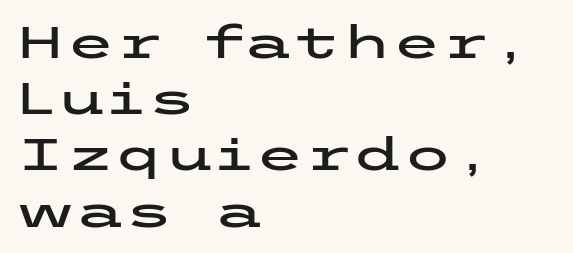
Q: Is the text italic (slanted)? A: No, it is upright.
Q: Is the typeface a serif or a sans-serif typeface? A: Sans-serif.
Q: Is the text underlined? A: No.
Q: How is the paragraph aligned? A: Left-aligned.
Q: Is the spacing between letters normal or unusually wide? A: Normal.
Q: Is the spacing between lines tight, normal or loose? A: Normal.
Q: Width (condensed, normal, or wide)? A: Wide.
Q: Stroke contrast? A: Low.
Q: x-height? A: Medium.
